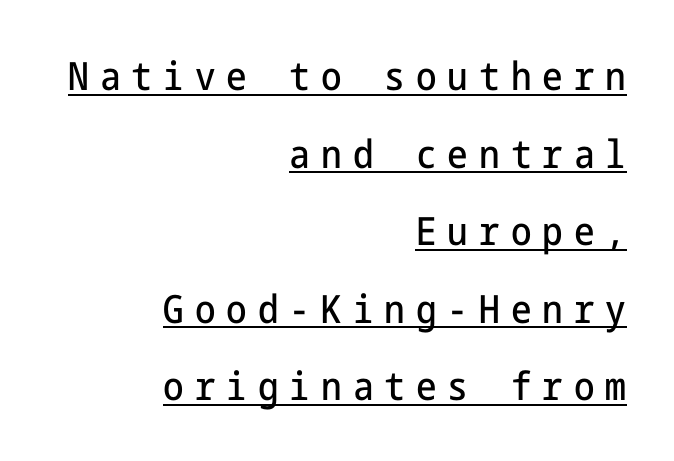
Designer's note — italics off, roman on. Caption: multi-line text, flush right, ragged left. The passage shown is typeset with a sans-serif family. These lines have a slow, spaced-out rhythm from letter to letter. A baseline rule has been typeset under these characters. The passage shown stacks its lines with a broad gap.
